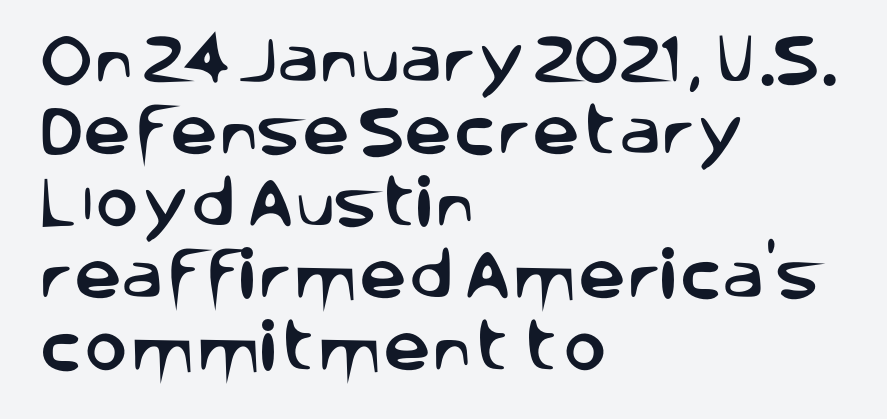
Q: Is the text italic (slanted)? A: No, it is upright.
Q: Is the typeface a serif or a sans-serif typeface? A: Sans-serif.
Q: Is the text underlined? A: No.
Q: How is the paragraph aligned? A: Left-aligned.
Q: Is the spacing between letters normal or unusually wide? A: Normal.
Q: Is the spacing between lines tight, normal or loose? A: Normal.
Q: Width (condensed, normal, or wide)? A: Normal.
Q: Stroke contrast? A: Low.
Q: x-height? A: Large.
Q: Monospaced? A: No.
